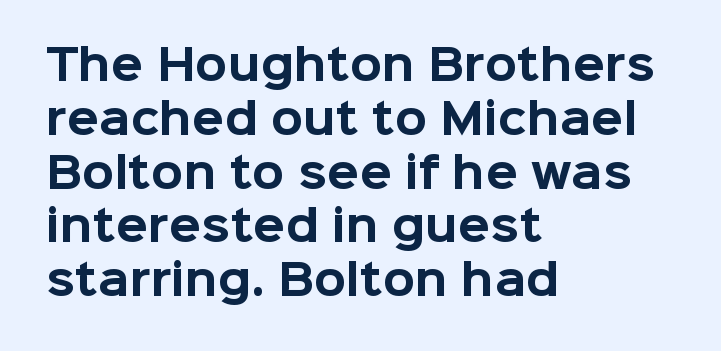
Here the glyphs are tracked normally, forming tight word shapes. The face used here is a sans, in the tradition of grotesques and geometrics. Proportional: the letters do not fall into vertical columns. This rendering uses left alignment, leaving the right contour irregular.
